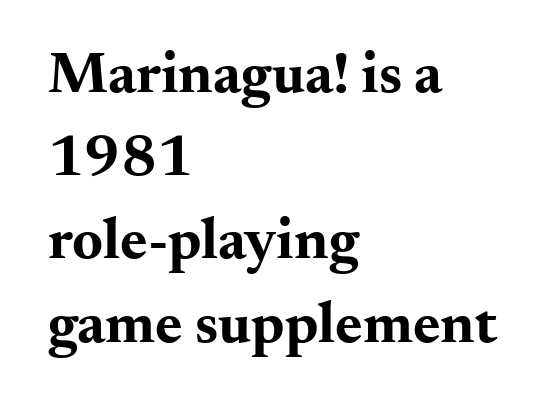
{"serif": "yes", "italic": "no", "bold": "yes", "weight": "bold", "width": "wide", "stroke_contrast": "medium", "x_height": "small", "monospaced": "no", "underline": "no", "align": "left", "line_spacing": "normal", "line_spacing_ratio": 1.41, "letter_spacing": "normal", "letter_spacing_em": 0.0, "glyph_px": 59}
